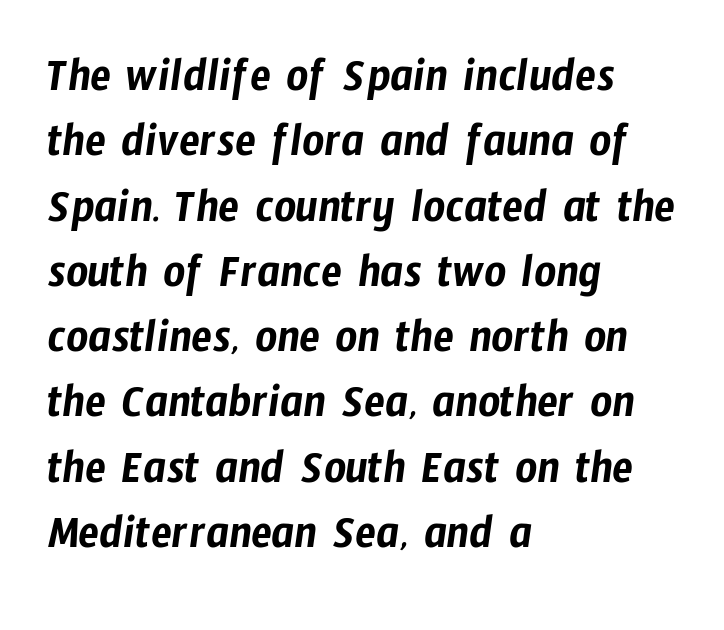
The image shows 48 px condensed sans-serif type; set left-aligned, normal line spacing (1.36x), normal letter spacing, not underlined; low stroke contrast and a medium x-height.
